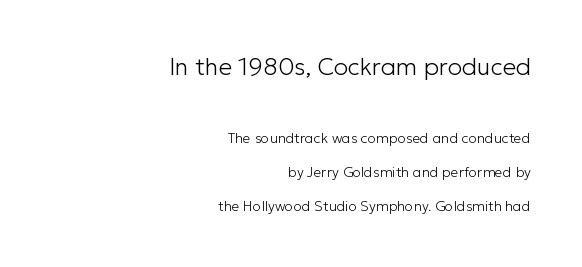
The image shows 24 px text type, upright; set right-aligned, loose line spacing (2.44x), normal letter spacing, not underlined; the first (top) block is 1.71x larger.
